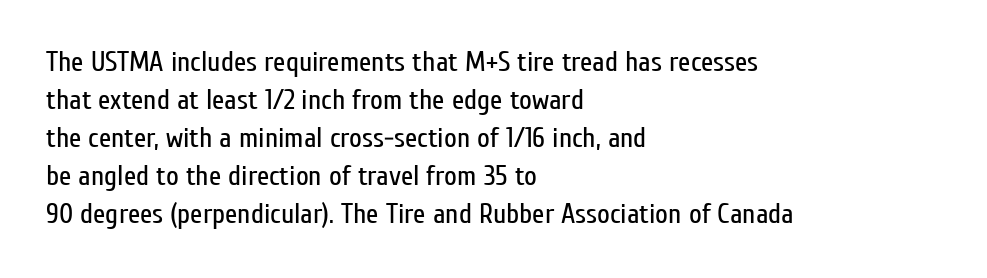
{"serif": "no", "italic": "no", "bold": "no", "weight": "regular", "width": "condensed", "stroke_contrast": "low", "x_height": "medium", "monospaced": "no", "underline": "no", "align": "left", "line_spacing": "normal", "line_spacing_ratio": 1.36, "letter_spacing": "normal", "letter_spacing_em": 0.0, "glyph_px": 28}
